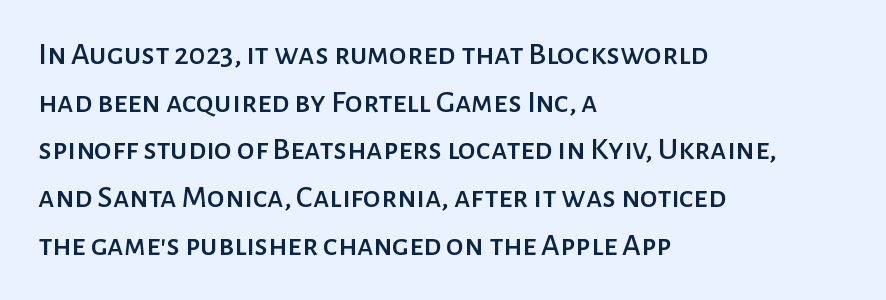
Ascenders rise straight up at ninety degrees. Horizontally, the lines are justified to the leading edge only. Interline gaps are of average width in this sample. Rule under the text: the space is simply empty. Nothing sits at the stroke ends, so this counts as sans-serif.
